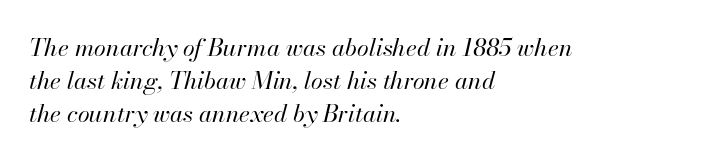
Only glyphs here, with clear space below each row. Horizontally, the lines are justified to the leading edge only. Emphasis-style slanted type is in use. The rows are spaced the way most documents space them. Is the stroke heavy? The answer is a plain regular-or-lighter.
